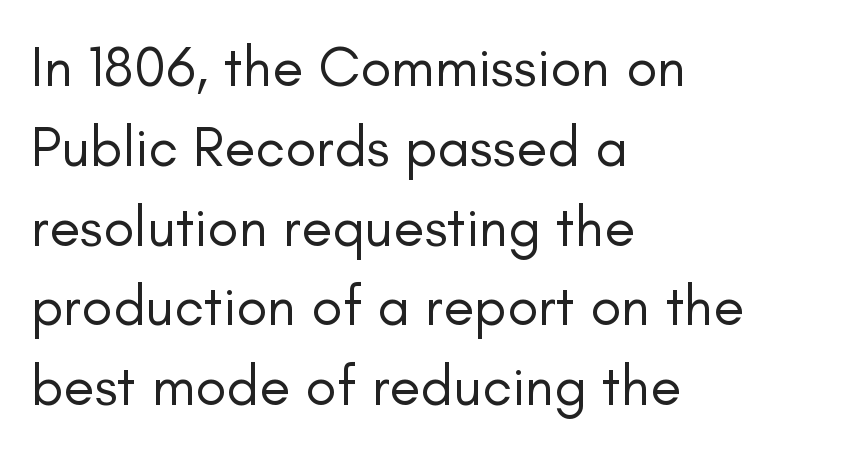
Q: Is the text bold? A: No.
Q: Is the text italic (slanted)? A: No, it is upright.
Q: Is the typeface a serif or a sans-serif typeface? A: Sans-serif.
Q: Is the text underlined? A: No.
Q: How is the paragraph aligned? A: Left-aligned.
Q: Is the spacing between letters normal or unusually wide? A: Normal.
Q: Is the spacing between lines tight, normal or loose? A: Normal.
Q: Width (condensed, normal, or wide)? A: Normal.
Q: Stroke contrast? A: Low.
Q: x-height? A: Small.
Q: Monospaced? A: No.
